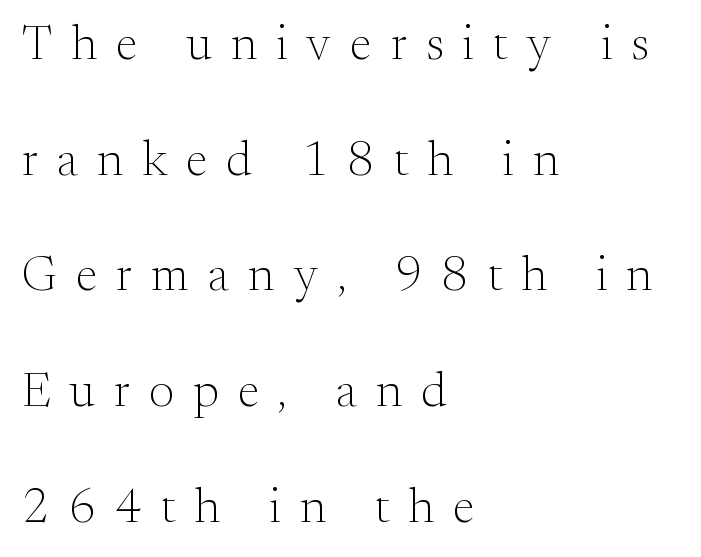
{"serif": "yes", "italic": "no", "bold": "no", "weight": "light", "width": "normal", "stroke_contrast": "medium", "x_height": "small", "monospaced": "no", "underline": "no", "align": "left", "line_spacing": "loose", "line_spacing_ratio": 2.36, "letter_spacing": "wide", "letter_spacing_em": 0.39, "glyph_px": 49}
